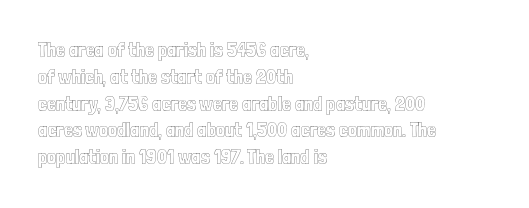
The vertical gap from one line to the next is medium. The letters sit at their default tracking, neither squeezed nor spread. A student would call this left alignment; a typographer would say flush left, rag right. Does the lettering tilt? It doesn't — this is upright.
